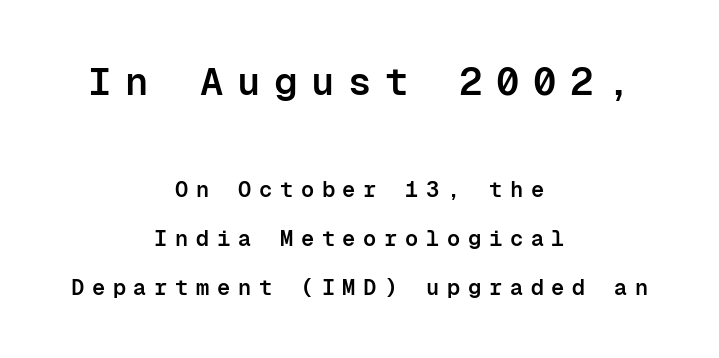
Q: Is the text bold? A: Semi-bold.
Q: Is the text italic (slanted)? A: No, it is upright.
Q: Is the typeface a serif or a sans-serif typeface? A: Sans-serif.
Q: Is the text underlined? A: No.
Q: How is the paragraph aligned? A: Centered.
Q: Is the spacing between letters normal or unusually wide? A: Unusually wide.
Q: Is the spacing between lines tight, normal or loose? A: Loose.
Q: Which block of text is set in a larger size, the first (top) or the second (bottom)? A: The first (top) one.
Q: Width (condensed, normal, or wide)? A: Normal.
Q: Stroke contrast? A: Low.
Q: x-height? A: Medium.
Q: Monospaced? A: Yes.
